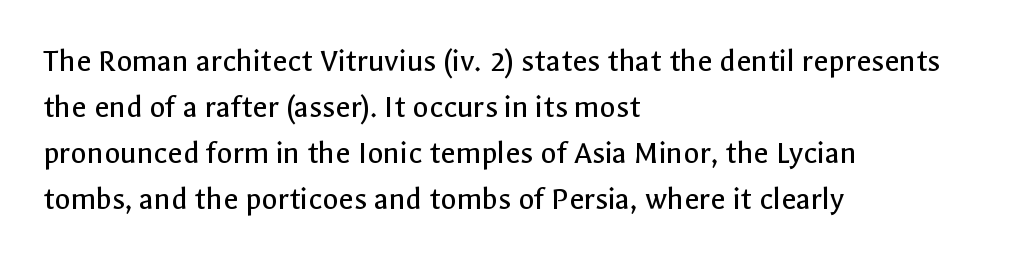
The image shows 33 px regular-weight sans-serif type, upright; set left-aligned, normal line spacing (1.39x), normal letter spacing, not underlined; a medium x-height.
